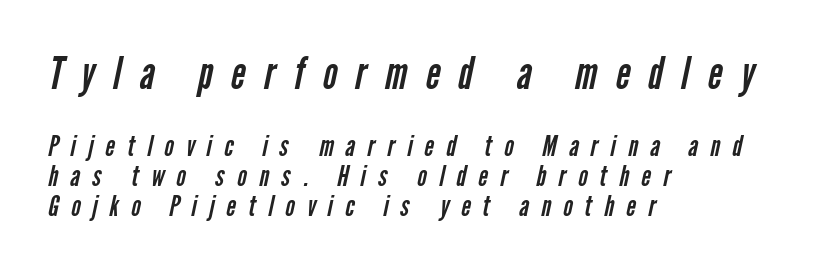
{"serif": "no", "bold": "no", "weight": "regular", "width": "condensed", "stroke_contrast": "low", "x_height": "medium", "monospaced": "no", "underline": "no", "align": "left", "line_spacing": "tight", "line_spacing_ratio": 1.04, "letter_spacing": "wide", "letter_spacing_em": 0.42, "larger_block": "first", "size_ratio": 1.52, "glyph_px": 44}
